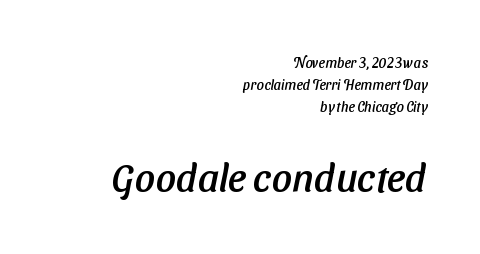
The image shows 40 px sans-serif type; set right-aligned, normal line spacing (1.58x), normal letter spacing, not underlined; the second (bottom) block is 2.86x larger; low stroke contrast and a medium x-height.
